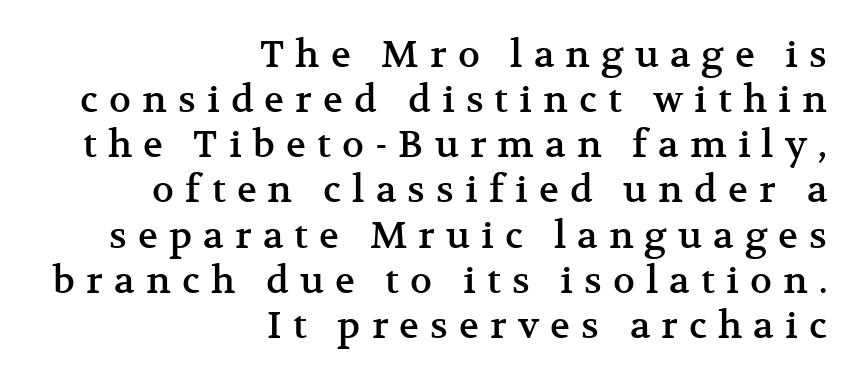
{"serif": "yes", "italic": "no", "width": "normal", "stroke_contrast": "medium", "x_height": "medium", "monospaced": "no", "underline": "no", "align": "right", "line_spacing_ratio": 1.22, "letter_spacing": "wide", "letter_spacing_em": 0.3, "glyph_px": 37}
